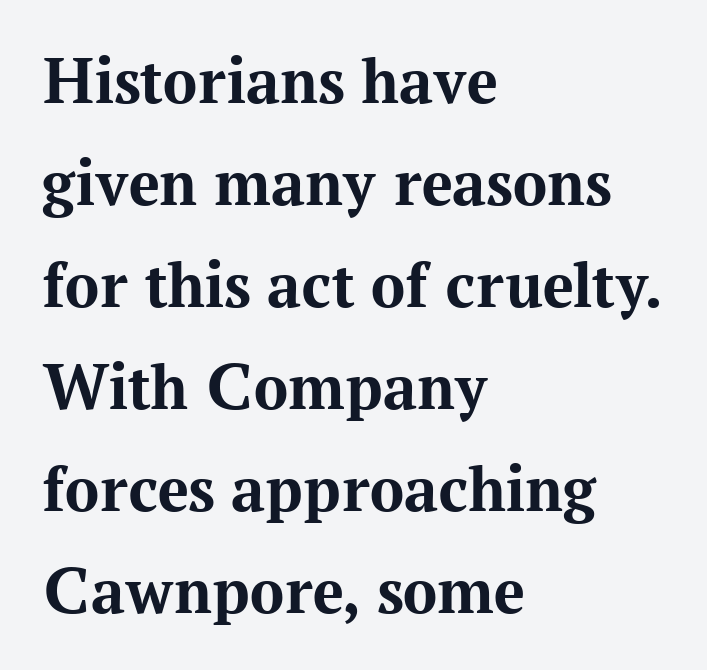
The image shows 68 px bold serif type, upright; set left-aligned, normal line spacing (1.5x), normal letter spacing, not underlined; medium stroke contrast and a medium x-height.
